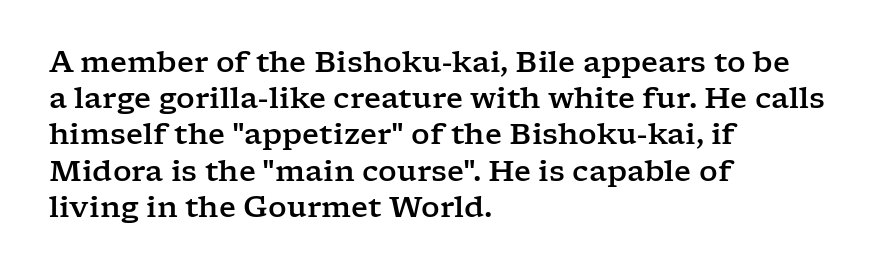
Q: Is the text italic (slanted)? A: No, it is upright.
Q: Is the typeface a serif or a sans-serif typeface? A: Serif.
Q: Is the text underlined? A: No.
Q: How is the paragraph aligned? A: Left-aligned.
Q: Is the spacing between letters normal or unusually wide? A: Normal.
Q: Is the spacing between lines tight, normal or loose? A: Normal.
Q: Width (condensed, normal, or wide)? A: Wide.
Q: Stroke contrast? A: Low.
Q: x-height? A: Medium.
Q: Monospaced? A: No.
